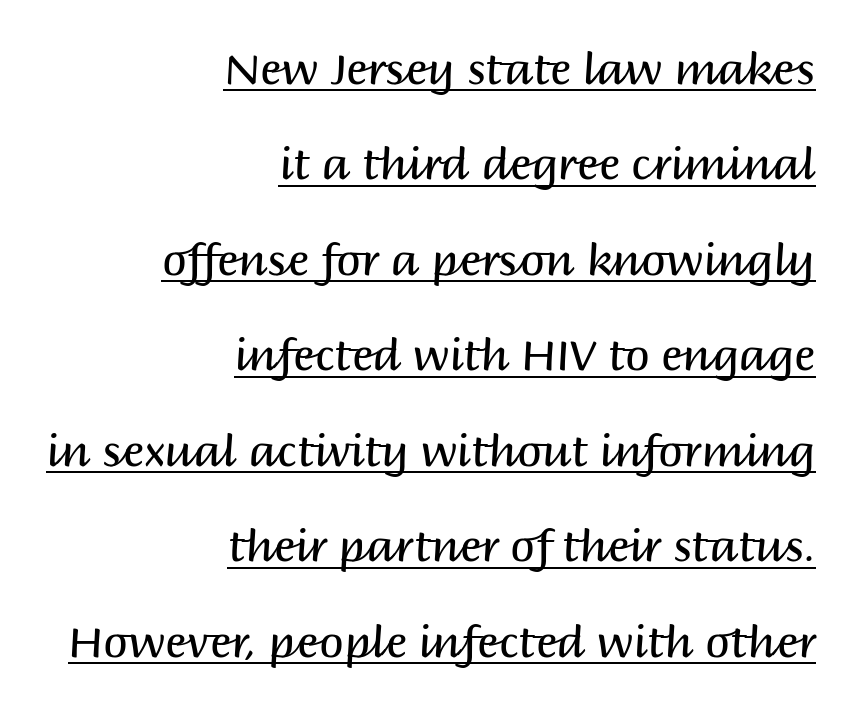
This rendering employs a face without finishing strokes, i.e., a sans-serif. The passage shown has conventional tracking throughout. The rendering uses natural spacing where letterforms have individual widths.
